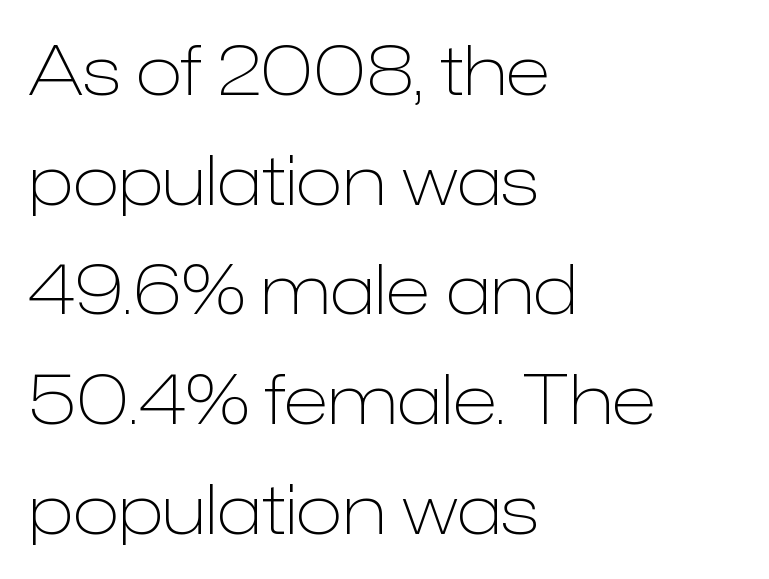
Reading down the column, the eye jumps a familiar distance to each next line. Glyph-to-glyph distance matches everyday printed text. Notice how the passage keeps a crisp vertical edge on the left only. Nothing heavy about these letters — not bold at all.
